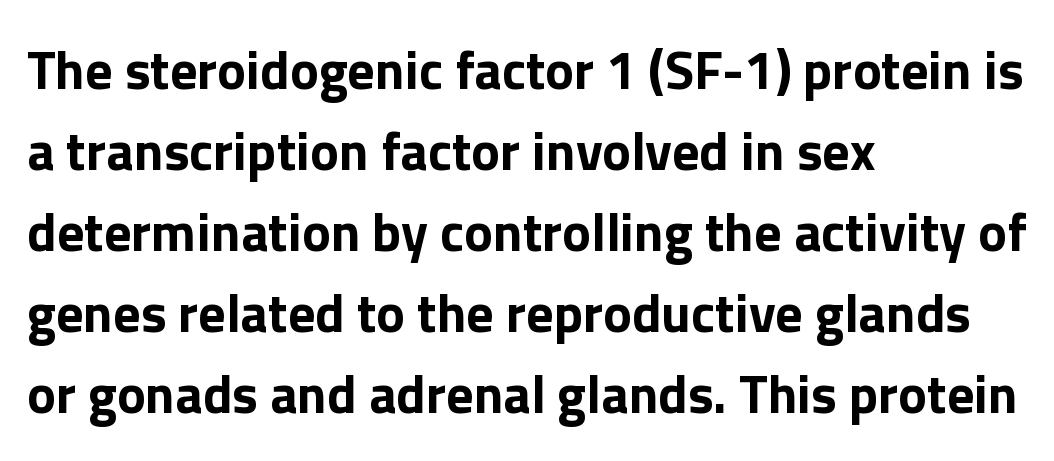
The image shows 54 px bold sans-serif type, upright; set left-aligned, normal line spacing (1.5x), normal letter spacing, not underlined; a medium x-height.
